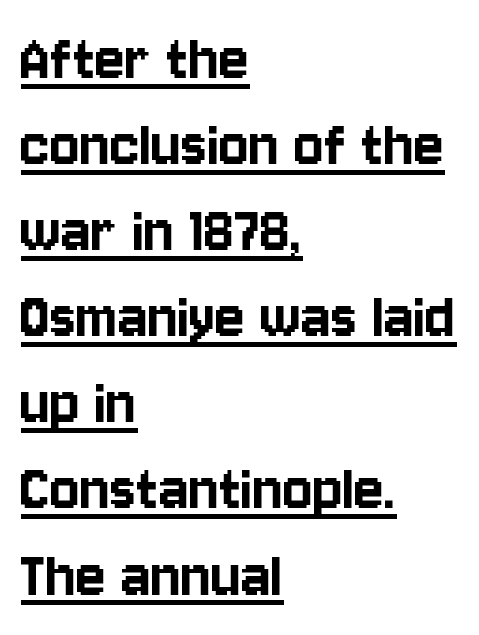
{"serif": "no", "italic": "no", "width": "condensed", "stroke_contrast": "low", "x_height": "large", "monospaced": "no", "underline": "yes", "align": "left", "line_spacing_ratio": 1.23, "letter_spacing": "normal", "letter_spacing_em": 0.0, "glyph_px": 70}
